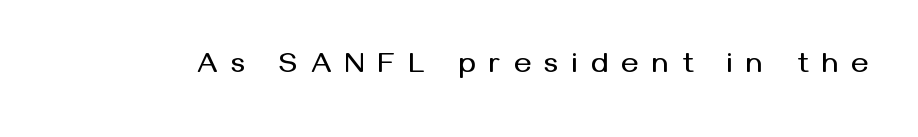
The image shows 29 px sans-serif type, upright; set unusually wide letter spacing (+0.47 em), not underlined; medium stroke contrast and a medium x-height.
